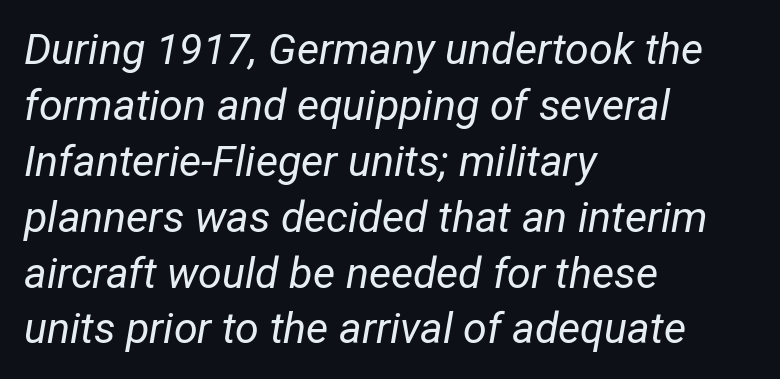
Clear beneath every line of the passage. Letters have the restrained weight of plain body copy at most. This rendering uses left alignment, leaving the right contour irregular. Looking at the ascenders, they clearly lean. The rendering uses a moderate line-height, typical for paragraphs. A typesetter would call this proportional, since set widths differ per character.
